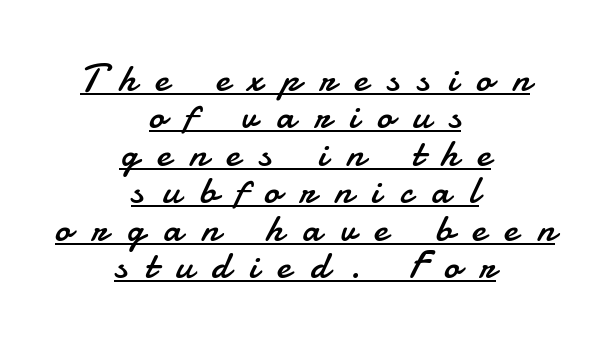
Q: Is the text bold? A: No.
Q: Is the text italic (slanted)? A: Yes.
Q: Is the typeface a serif or a sans-serif typeface? A: Sans-serif.
Q: Is the text underlined? A: Yes.
Q: How is the paragraph aligned? A: Centered.
Q: Is the spacing between letters normal or unusually wide? A: Unusually wide.
Q: Is the spacing between lines tight, normal or loose? A: Tight.
Q: Width (condensed, normal, or wide)? A: Normal.
Q: Stroke contrast? A: Low.
Q: x-height? A: Small.
Q: Monospaced? A: No.
